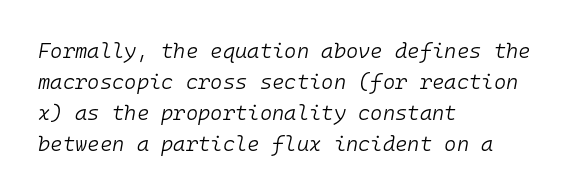
{"italic": "yes", "lean": "right", "slant_degrees": 10, "bold": "no", "underline": "no", "align": "left", "line_spacing": "normal", "line_spacing_ratio": 1.48, "letter_spacing": "normal", "letter_spacing_em": 0.0, "glyph_px": 21}
